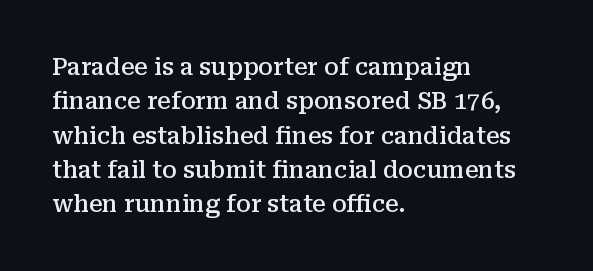
Between one letter and the next there's only the usual sliver of space. Underline: absent. Short and long lines alike share a common starting point at left. Compared with typical paragraphs, the rows here are spaced about the same.
